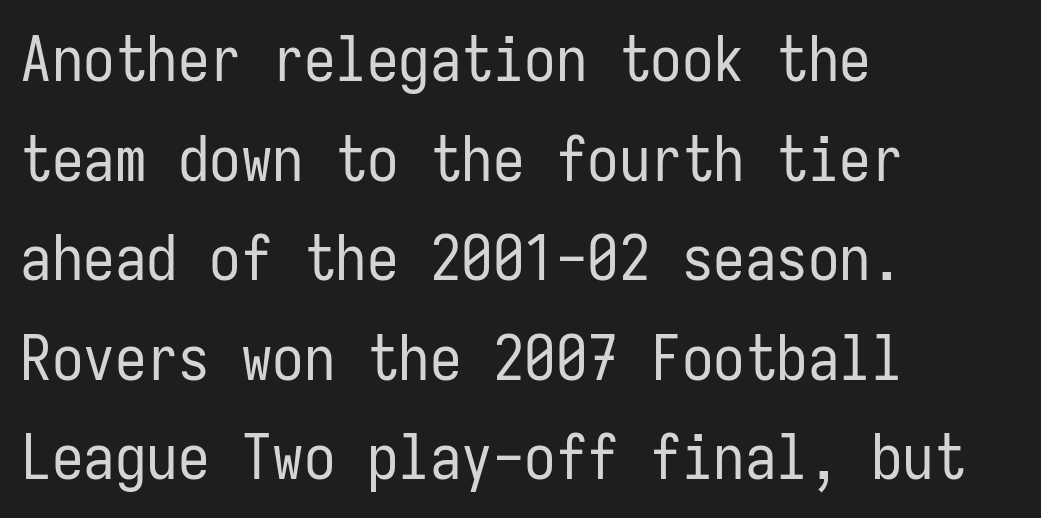
{"serif": "no", "italic": "no", "bold": "no", "weight": "regular", "width": "condensed", "stroke_contrast": "low", "x_height": "medium", "monospaced": "yes", "underline": "no", "align": "left", "line_spacing": "normal", "line_spacing_ratio": 1.58, "letter_spacing": "normal", "letter_spacing_em": 0.0, "glyph_px": 63}
